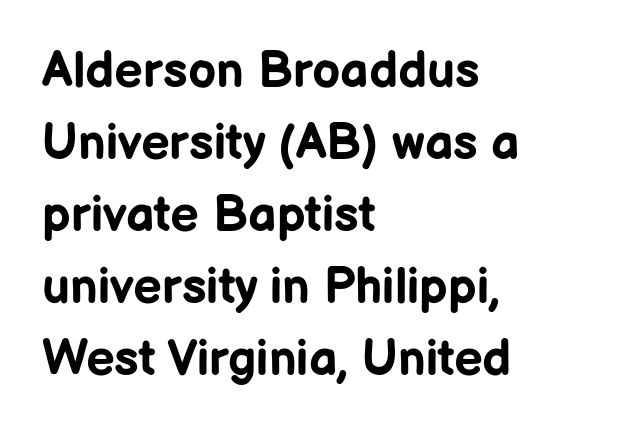
The image shows 50 px bold sans-serif type, upright; set left-aligned, normal line spacing (1.44x), normal letter spacing, not underlined; low stroke contrast and a medium x-height.
